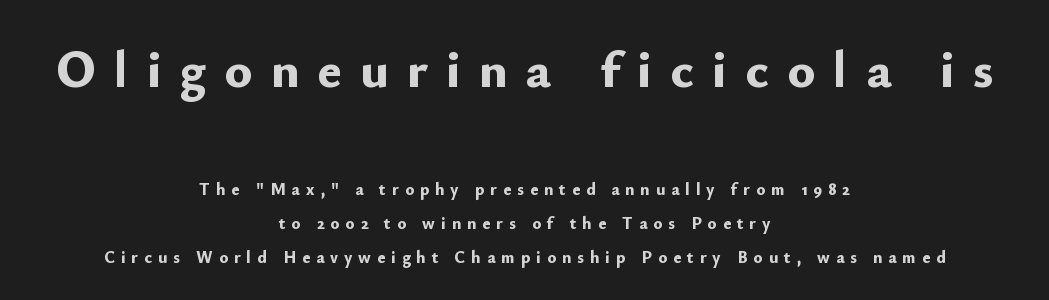
{"serif": "no", "italic": "no", "bold": "yes", "weight": "bold", "width": "normal", "stroke_contrast": "low", "x_height": "small", "monospaced": "no", "underline": "no", "align": "center", "line_spacing": "loose", "line_spacing_ratio": 1.99, "letter_spacing": "wide", "letter_spacing_em": 0.35, "larger_block": "first", "size_ratio": 3.06, "glyph_px": 52}
